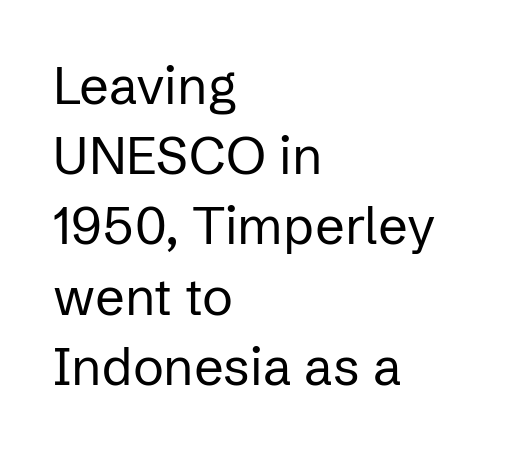
Q: Is the text bold? A: No.
Q: Is the text italic (slanted)? A: No, it is upright.
Q: Is the typeface a serif or a sans-serif typeface? A: Sans-serif.
Q: Is the text underlined? A: No.
Q: How is the paragraph aligned? A: Left-aligned.
Q: Is the spacing between letters normal or unusually wide? A: Normal.
Q: Is the spacing between lines tight, normal or loose? A: Normal.
Q: Width (condensed, normal, or wide)? A: Normal.
Q: Stroke contrast? A: Low.
Q: x-height? A: Medium.
Q: Monospaced? A: No.
